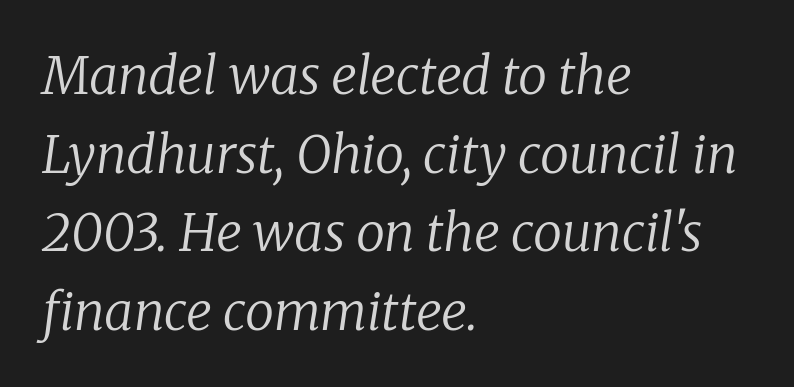
The image shows 52 px regular-weight serif type, italic (leaning right); set left-aligned, normal line spacing (1.51x), normal letter spacing, not underlined; low stroke contrast and a medium x-height.
